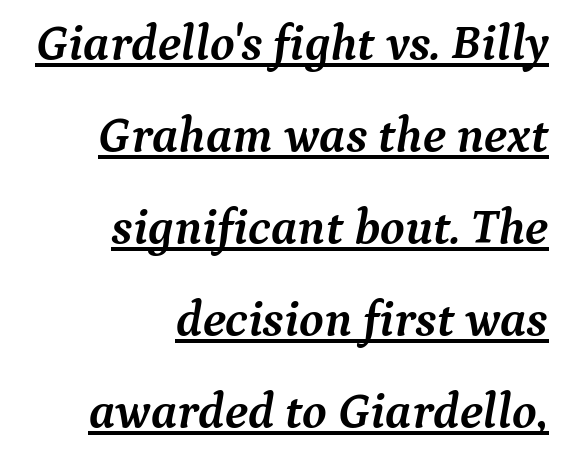
The image shows 50 px semibold serif type, italic (leaning right); set right-aligned, line spacing 1.84x, normal letter spacing, underlined; medium stroke contrast and a medium x-height.
